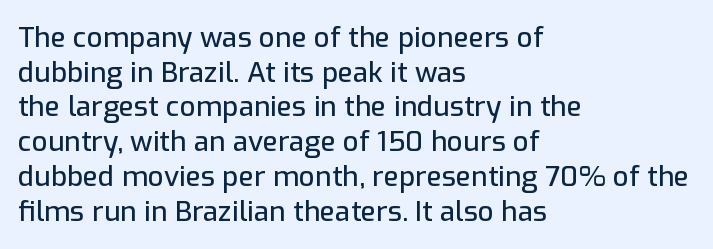
The image shows 28 px sans-serif type, upright; set left-aligned, line spacing 1.24x, normal letter spacing, not underlined; low stroke contrast and a medium x-height.
